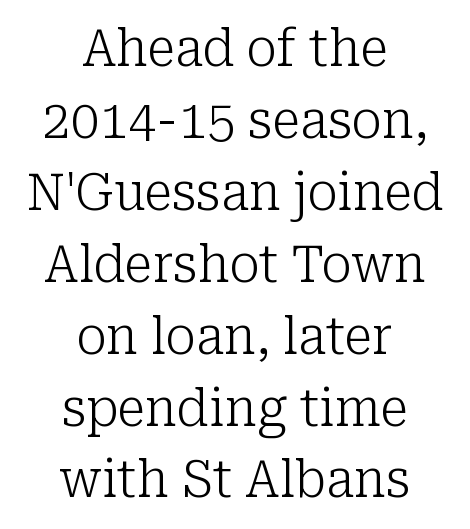
The image shows 51 px light serif type, upright; set centered, normal line spacing (1.41x), normal letter spacing, not underlined; low stroke contrast and a medium x-height.
